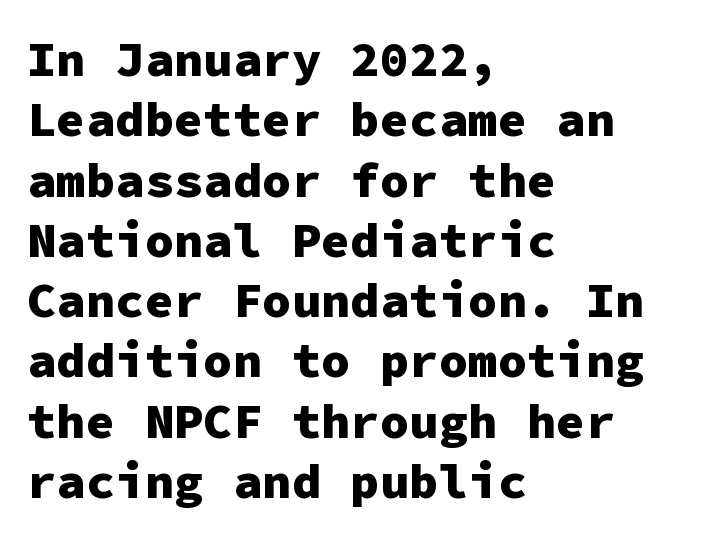
{"serif": "no", "italic": "no", "bold": "yes", "weight": "heavy", "width": "normal", "stroke_contrast": "low", "x_height": "medium", "monospaced": "yes", "underline": "no", "align": "left", "line_spacing_ratio": 1.23, "letter_spacing": "normal", "letter_spacing_em": 0.0, "glyph_px": 49}
